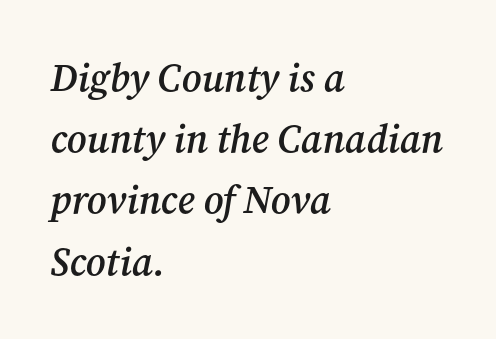
Q: Is the text bold? A: Semi-bold.
Q: Is the text italic (slanted)? A: Yes, it leans right by about 12 degrees.
Q: Is the typeface a serif or a sans-serif typeface? A: Serif.
Q: Is the text underlined? A: No.
Q: How is the paragraph aligned? A: Left-aligned.
Q: Is the spacing between letters normal or unusually wide? A: Normal.
Q: Is the spacing between lines tight, normal or loose? A: Normal.
Q: Width (condensed, normal, or wide)? A: Normal.
Q: Stroke contrast? A: Medium.
Q: x-height? A: Medium.
Q: Monospaced? A: No.
